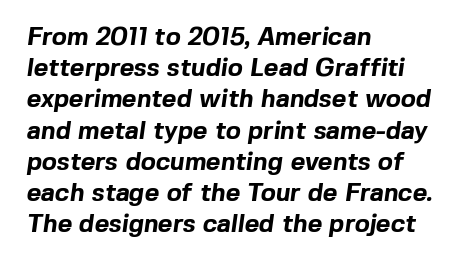
The image shows 25 px bold type; set left-aligned, normal line spacing (1.25x), normal letter spacing, not underlined.
